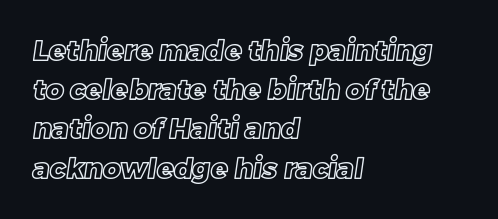
{"width": "normal", "x_height": "large", "monospaced": "no", "underline": "no", "align": "left", "line_spacing": "normal", "line_spacing_ratio": 1.4, "letter_spacing": "normal", "letter_spacing_em": 0.0, "glyph_px": 28}
